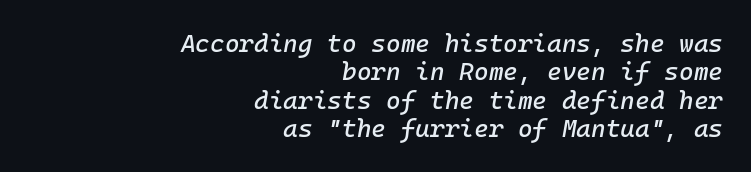
This rendering features lettering with no underline. The compositor pushed each line to the right boundary. Quick note: interline space is minimal. Inter-character spacing is left at the font's built-in metrics. This sample uses an oblique cut, with every glyph tilted off the vertical.
